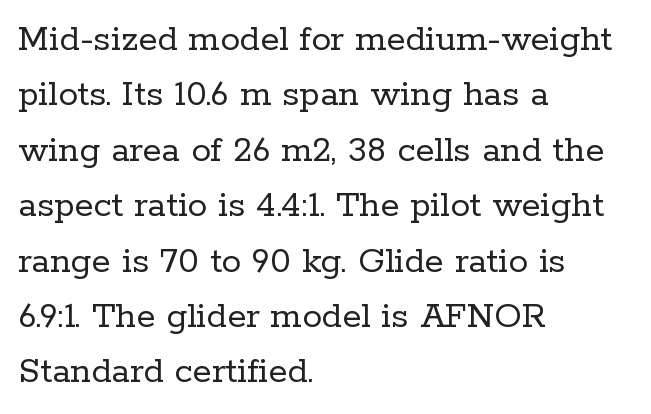
Q: Is the text bold? A: No.
Q: Is the text italic (slanted)? A: No, it is upright.
Q: Is the typeface a serif or a sans-serif typeface? A: Serif.
Q: Is the text underlined? A: No.
Q: How is the paragraph aligned? A: Left-aligned.
Q: Is the spacing between letters normal or unusually wide? A: Normal.
Q: Is the spacing between lines tight, normal or loose? A: Normal.
Q: Width (condensed, normal, or wide)? A: Normal.
Q: Stroke contrast? A: Low.
Q: x-height? A: Medium.
Q: Monospaced? A: No.
